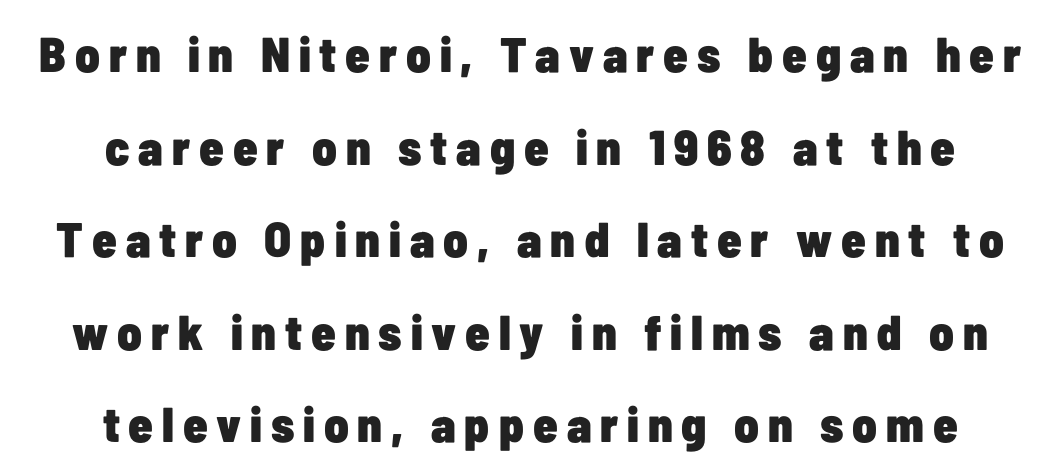
Q: Is the text bold? A: Yes.
Q: Is the text italic (slanted)? A: No, it is upright.
Q: Is the typeface a serif or a sans-serif typeface? A: Sans-serif.
Q: Is the text underlined? A: No.
Q: How is the paragraph aligned? A: Centered.
Q: Width (condensed, normal, or wide)? A: Condensed.
Q: Stroke contrast? A: Low.
Q: x-height? A: Medium.
Q: Monospaced? A: No.
